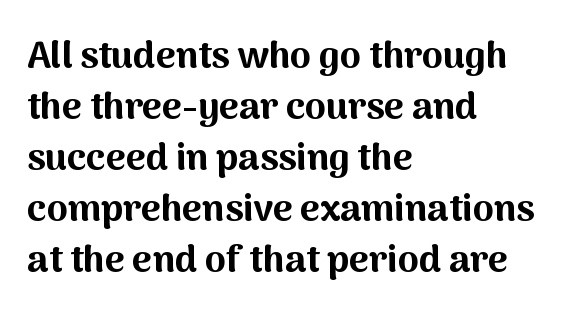
{"serif": "no", "italic": "no", "bold": "yes", "weight": "bold", "width": "normal", "stroke_contrast": "medium", "x_height": "medium", "monospaced": "no", "underline": "no", "align": "left", "line_spacing": "normal", "line_spacing_ratio": 1.34, "letter_spacing": "normal", "letter_spacing_em": 0.0, "glyph_px": 38}
